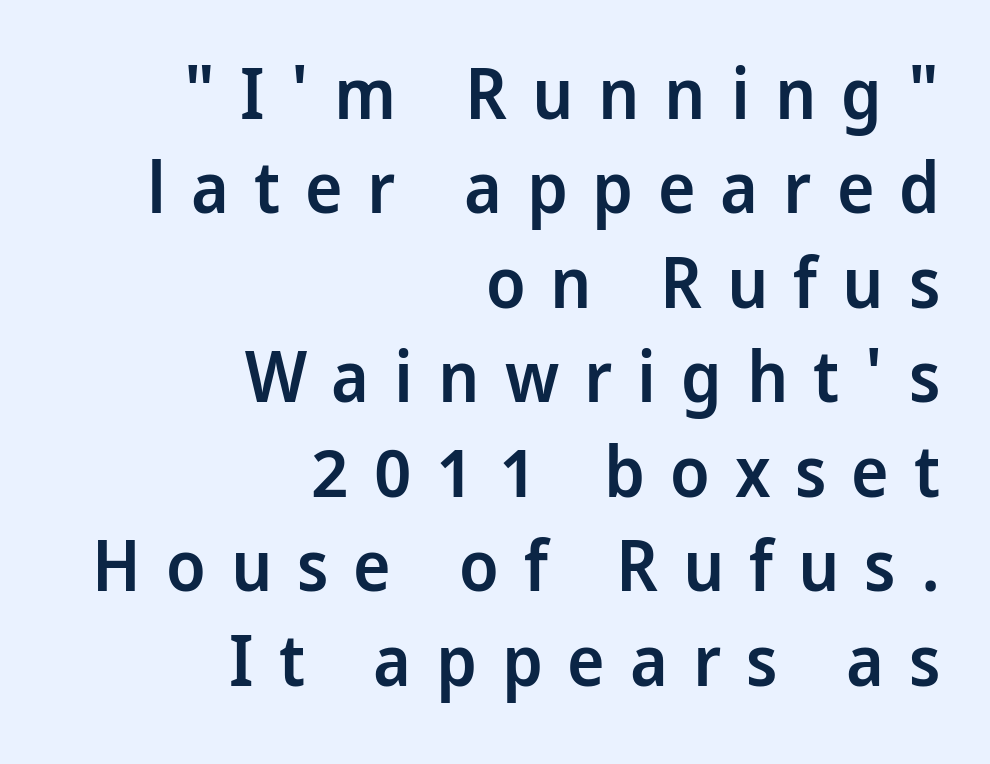
The image shows 71 px semibold, condensed sans-serif type, upright; set right-aligned, normal line spacing (1.33x), unusually wide letter spacing (+0.35 em), not underlined; low stroke contrast and a large x-height.
